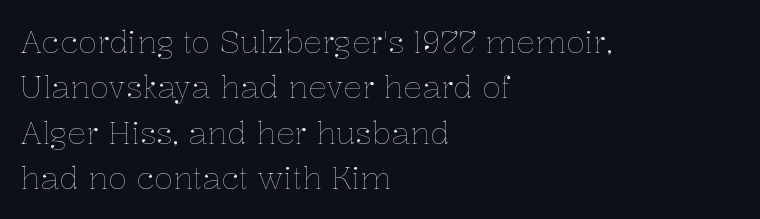
{"italic": "no", "bold": "no", "weight": "thin", "width": "normal", "stroke_contrast": "low", "x_height": "medium", "monospaced": "no", "underline": "no", "align": "left", "line_spacing": "normal", "line_spacing_ratio": 1.46, "letter_spacing": "normal", "letter_spacing_em": 0.0, "glyph_px": 31}
